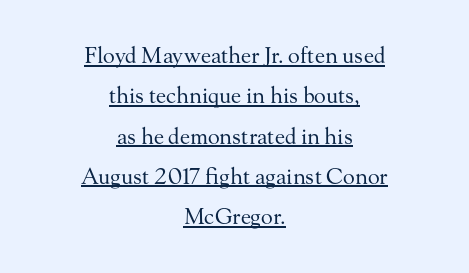
Q: Is the text bold? A: No.
Q: Is the text italic (slanted)? A: No, it is upright.
Q: Is the text underlined? A: Yes.
Q: How is the paragraph aligned? A: Centered.
Q: Is the spacing between letters normal or unusually wide? A: Normal.
